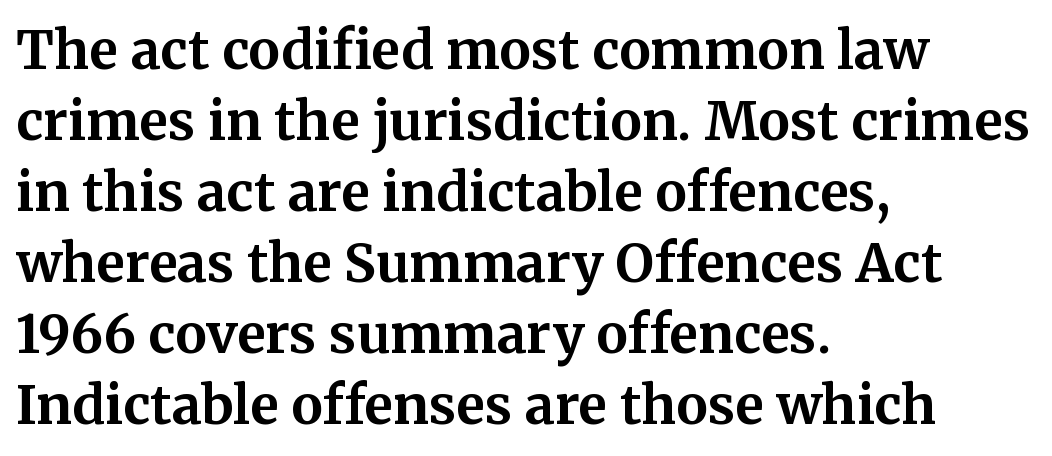
Q: Is the text bold? A: Yes.
Q: Is the text italic (slanted)? A: No, it is upright.
Q: Is the typeface a serif or a sans-serif typeface? A: Serif.
Q: Is the text underlined? A: No.
Q: How is the paragraph aligned? A: Left-aligned.
Q: Is the spacing between letters normal or unusually wide? A: Normal.
Q: Is the spacing between lines tight, normal or loose? A: Normal.
Q: Width (condensed, normal, or wide)? A: Normal.
Q: Stroke contrast? A: Medium.
Q: x-height? A: Medium.
Q: Monospaced? A: No.
